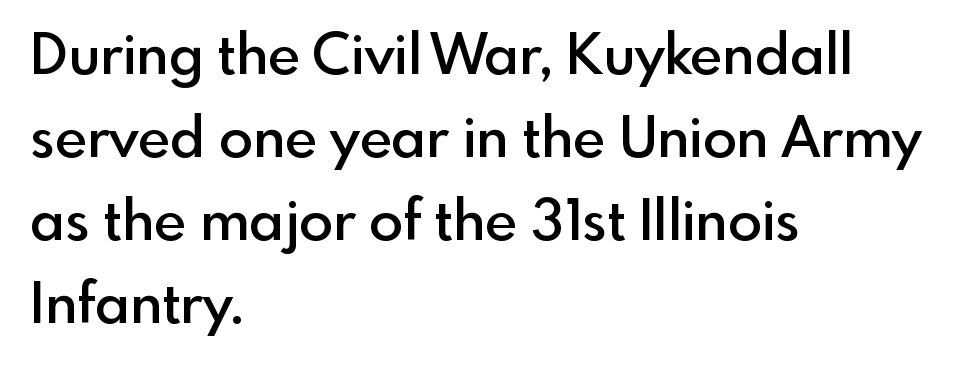
Q: Is the text bold? A: Semi-bold.
Q: Is the text italic (slanted)? A: No, it is upright.
Q: Is the typeface a serif or a sans-serif typeface? A: Sans-serif.
Q: Is the text underlined? A: No.
Q: How is the paragraph aligned? A: Left-aligned.
Q: Is the spacing between letters normal or unusually wide? A: Normal.
Q: Is the spacing between lines tight, normal or loose? A: Normal.
Q: Width (condensed, normal, or wide)? A: Normal.
Q: x-height? A: Small.
Q: Monospaced? A: No.
